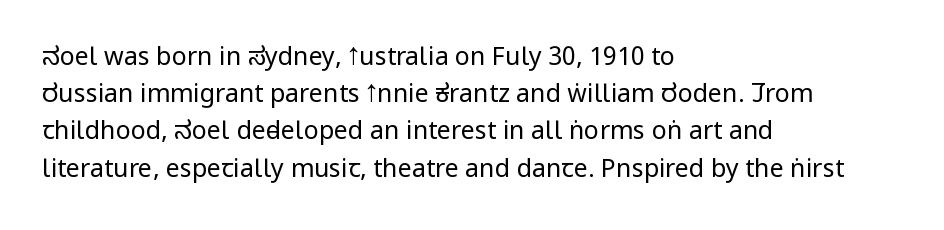
Each new line begins a customary step beneath the previous one. In CSS terms this would be text-align: left. Every character sits straight up, as roman type does. Inter-character spacing is left at the font's built-in metrics.
